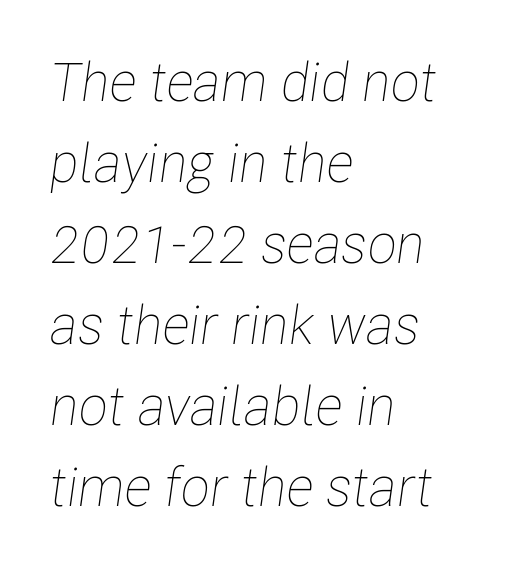
The image shows 54 px thin, condensed type, italic (leaning right); set left-aligned, normal line spacing (1.5x), normal letter spacing, not underlined; low stroke contrast and a medium x-height.
